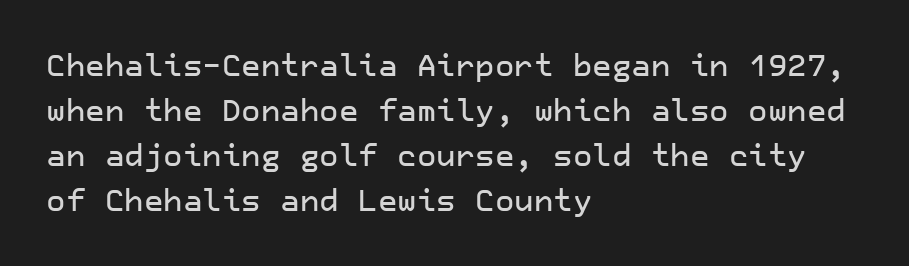
Q: Is the text italic (slanted)? A: No, it is upright.
Q: Is the typeface a serif or a sans-serif typeface? A: Sans-serif.
Q: Is the text underlined? A: No.
Q: How is the paragraph aligned? A: Left-aligned.
Q: Is the spacing between letters normal or unusually wide? A: Normal.
Q: Is the spacing between lines tight, normal or loose? A: Normal.
Q: Width (condensed, normal, or wide)? A: Normal.
Q: Stroke contrast? A: Low.
Q: x-height? A: Medium.
